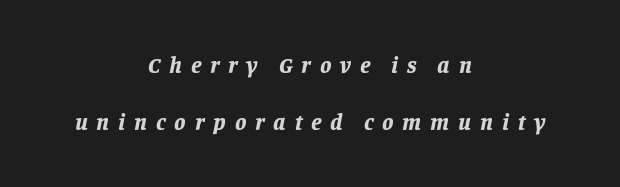
{"italic": "yes", "lean": "right", "slant_degrees": 11, "bold": "yes", "underline": "no", "align": "center", "line_spacing": "loose", "line_spacing_ratio": 2.49, "letter_spacing": "wide", "letter_spacing_em": 0.38, "glyph_px": 23}
